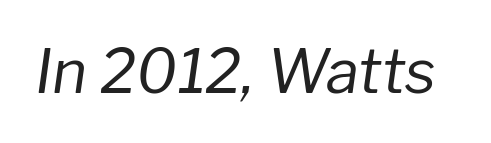
Q: Is the text bold? A: No.
Q: Is the text italic (slanted)? A: Yes, it leans right by about 8 degrees.
Q: Is the text underlined? A: No.
Q: Is the spacing between letters normal or unusually wide? A: Normal.
Q: Width (condensed, normal, or wide)? A: Normal.
Q: Stroke contrast? A: Low.
Q: x-height? A: Medium.
Q: Monospaced? A: No.
